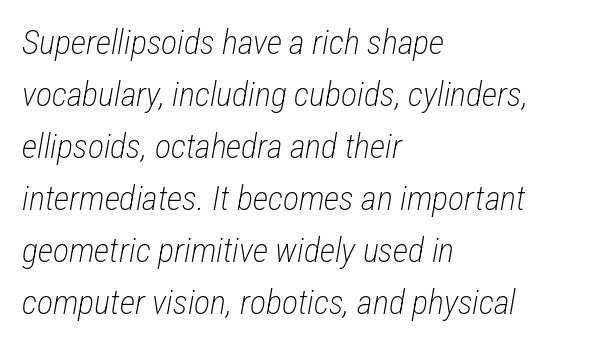
Q: Is the text bold? A: No.
Q: Is the text italic (slanted)? A: Yes, it leans right by about 12 degrees.
Q: Is the text underlined? A: No.
Q: How is the paragraph aligned? A: Left-aligned.
Q: Is the spacing between letters normal or unusually wide? A: Normal.
Q: Is the spacing between lines tight, normal or loose? A: Normal.
Q: Width (condensed, normal, or wide)? A: Condensed.
Q: Stroke contrast? A: Low.
Q: x-height? A: Medium.
Q: Monospaced? A: No.
